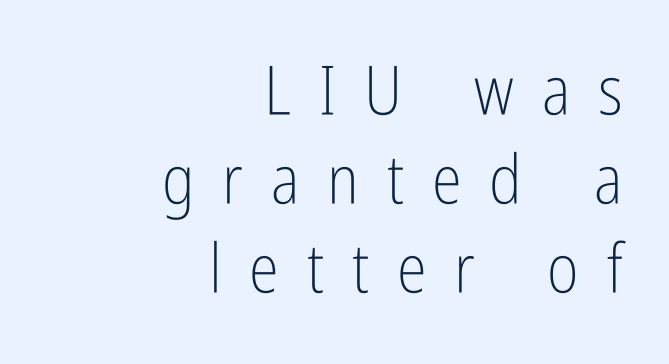
{"serif": "no", "italic": "no", "bold": "no", "weight": "light", "width": "condensed", "stroke_contrast": "low", "x_height": "medium", "monospaced": "no", "underline": "no", "align": "right", "line_spacing": "normal", "line_spacing_ratio": 1.31, "letter_spacing": "wide", "letter_spacing_em": 0.41, "glyph_px": 68}
